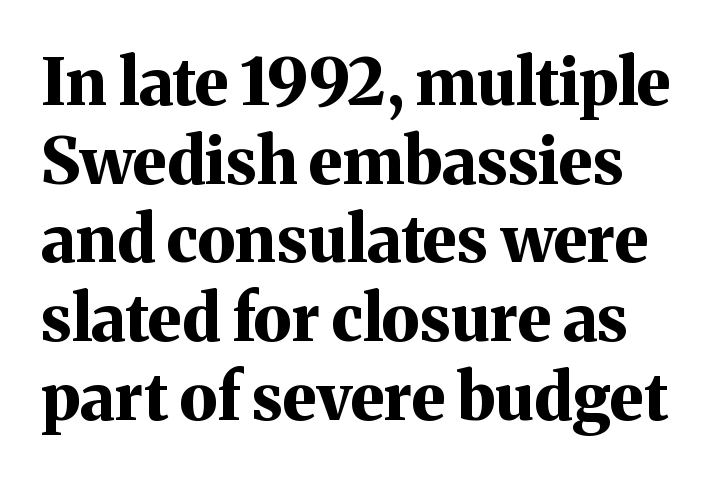
{"serif": "yes", "italic": "no", "bold": "yes", "weight": "bold", "width": "normal", "stroke_contrast": "medium", "x_height": "medium", "monospaced": "no", "underline": "no", "line_spacing_ratio": 1.21, "letter_spacing": "normal", "letter_spacing_em": 0.0, "glyph_px": 65}
